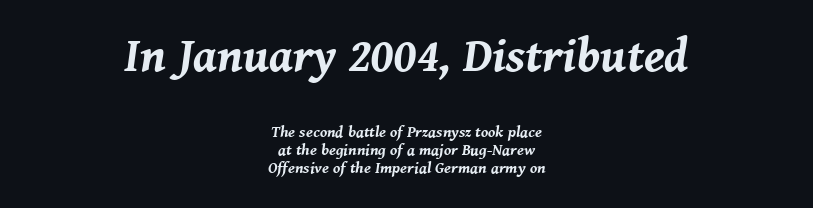
{"italic": "yes", "lean": "right", "slant_degrees": 8, "bold": "yes", "weight": "bold", "width": "normal", "stroke_contrast": "medium", "x_height": "medium", "monospaced": "no", "underline": "no", "align": "center", "line_spacing": "tight", "line_spacing_ratio": 1.15, "letter_spacing": "normal", "letter_spacing_em": 0.0, "larger_block": "first", "size_ratio": 3.0, "glyph_px": 48}
